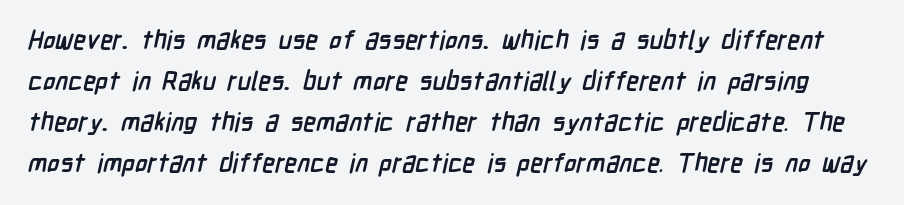
{"bold": "yes", "underline": "no", "line_spacing": "normal", "line_spacing_ratio": 1.58, "letter_spacing": "normal", "letter_spacing_em": 0.0, "glyph_px": 26}
